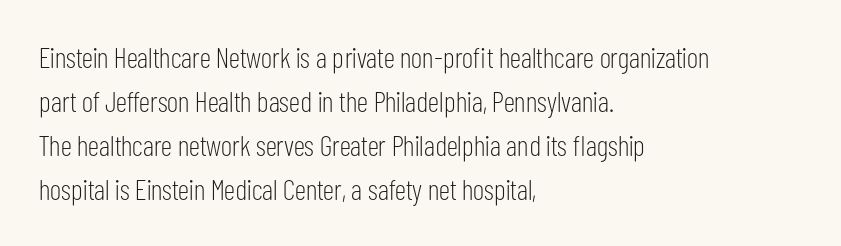
The paragraph shown leans on its left margin. The text was rendered using a sans face with plain stroke endings. Is the stroke heavy? The answer is a plain regular-or-lighter. Here the glyphs are tracked normally, forming tight word shapes. The strip under each line holds only bare page.
